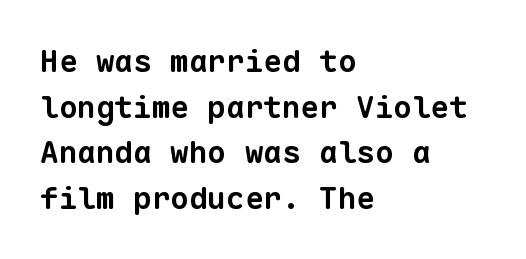
Q: Is the text bold? A: Yes.
Q: Is the typeface a serif or a sans-serif typeface? A: Sans-serif.
Q: Is the text underlined? A: No.
Q: How is the paragraph aligned? A: Left-aligned.
Q: Is the spacing between letters normal or unusually wide? A: Normal.
Q: Is the spacing between lines tight, normal or loose? A: Normal.
Q: Width (condensed, normal, or wide)? A: Normal.
Q: Stroke contrast? A: Low.
Q: x-height? A: Medium.
Q: Monospaced? A: Yes.
